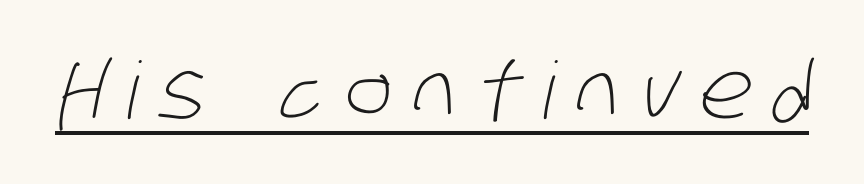
Unlike a traditional serif, this face leaves its strokes unadorned. This reads as an unemphasized weight, regular at the heaviest. The rendering uses natural spacing where letterforms have individual widths. Caption: lettering with a line underneath. The type is letterspaced generously, with wide tracking.
